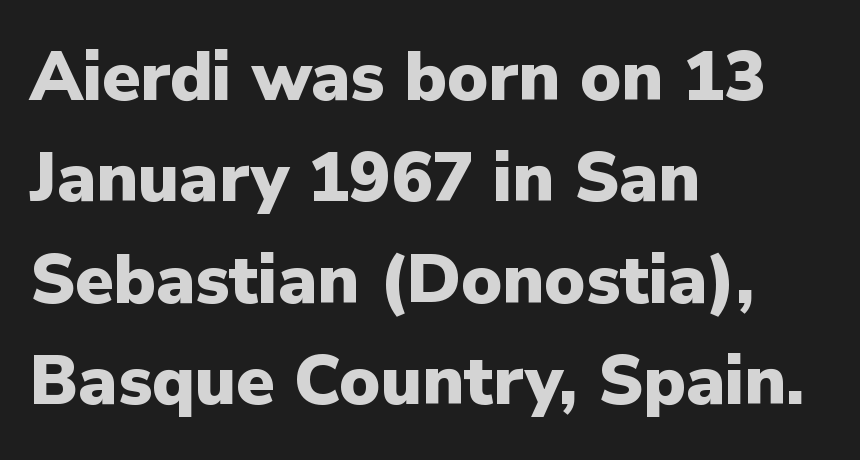
Compared with a centered layout, this one pins lines to the left instead. Letters rest on an invisible, unmarked baseline. The lines sit at an ordinary, default distance from one another. Emphasis by weight is at full strength: bold. Stroke terminals: plain, sans-serif.
